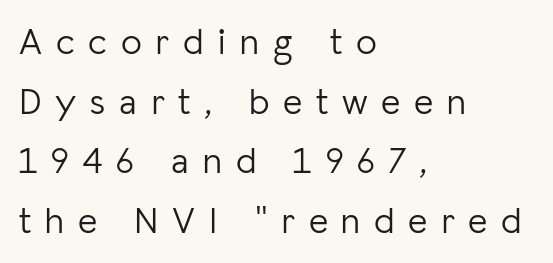
You can tell from the bare stems that sans-serif type was used. Quick note: not italic, upright. These glyphs show unthickened strokes, regular width or finer. These lines have a slow, spaced-out rhythm from letter to letter. These lines sit exactly where default settings would place them. Here the designer chose a conventional face with non-uniform glyph widths.
